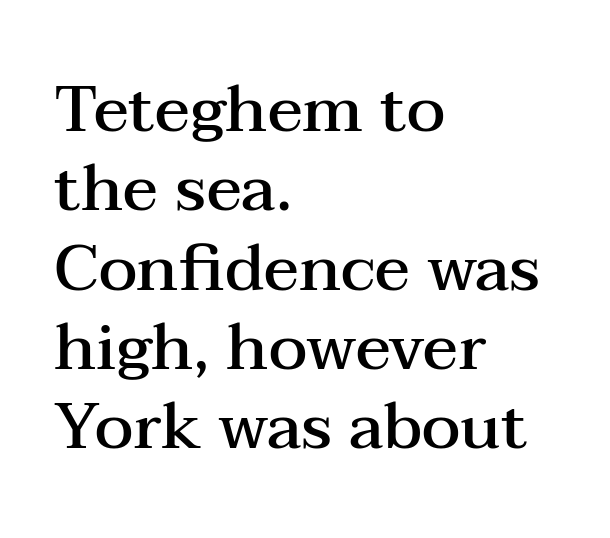
Here the designer chose a conventional face with non-uniform glyph widths. I'd describe the lettering as semibold — firm but not a full bold. These lines were composed using upright roman letters. Descenders hang freely into open space. These lines keep a tight, regular rhythm from letter to letter.
